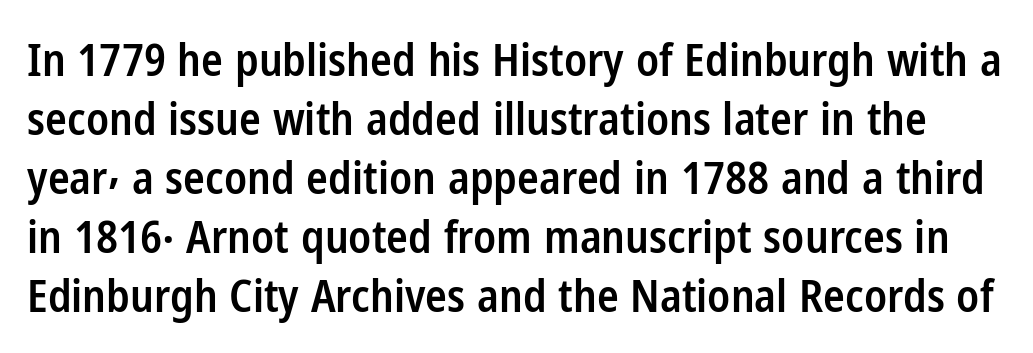
Stroke thickness is moderately raised; the sample reads as semibold. Interline gaps are of average width in this sample. Inter-character spacing is left at the font's built-in metrics. Look at the bottom of the vertical strokes: they stop flat, with no serifs.
